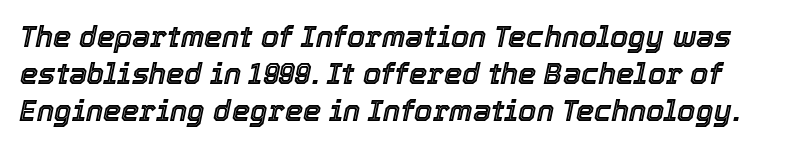
Q: Is the text italic (slanted)? A: Yes, it leans right by about 12 degrees.
Q: Is the text underlined? A: No.
Q: Is the spacing between letters normal or unusually wide? A: Normal.
Q: Is the spacing between lines tight, normal or loose? A: Normal.
Q: Width (condensed, normal, or wide)? A: Normal.
Q: x-height? A: Medium.
Q: Monospaced? A: No.
